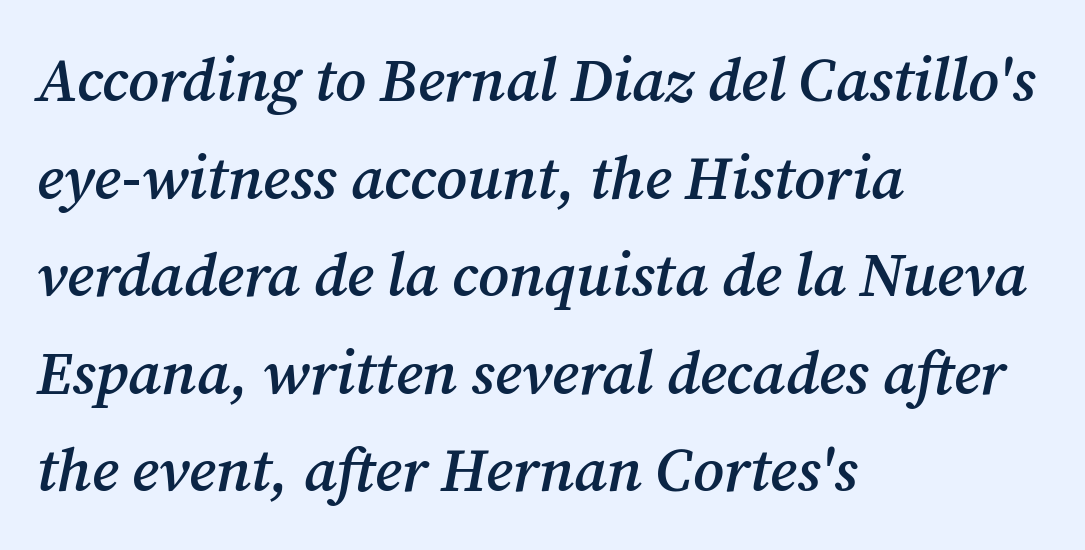
{"serif": "yes", "italic": "yes", "lean": "right", "slant_degrees": 12, "bold": "semi", "weight": "semibold", "width": "normal", "stroke_contrast": "medium", "x_height": "medium", "monospaced": "no", "underline": "no", "align": "left", "line_spacing": "normal", "line_spacing_ratio": 1.6, "letter_spacing": "normal", "letter_spacing_em": 0.0, "glyph_px": 61}
